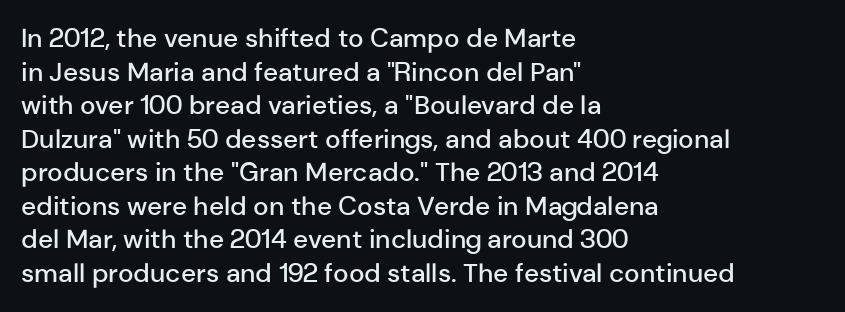
{"italic": "no", "bold": "semi", "underline": "no", "align": "left", "line_spacing": "normal", "line_spacing_ratio": 1.29, "letter_spacing": "normal", "letter_spacing_em": 0.0, "glyph_px": 26}
